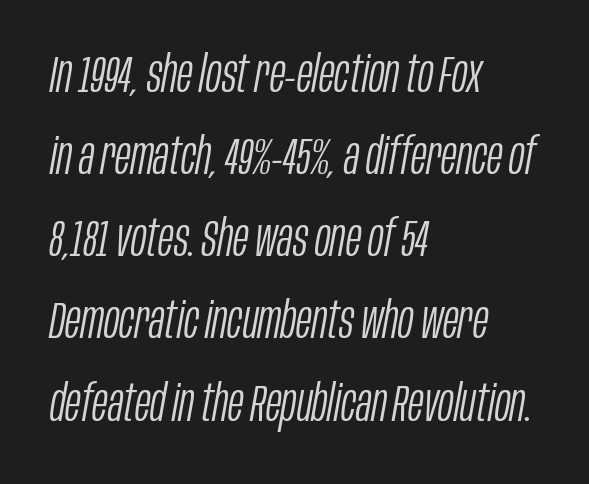
The image shows 52 px light, condensed type, italic (leaning right); set left-aligned, normal line spacing (1.58x), normal letter spacing, not underlined; low stroke contrast and a large x-height.
